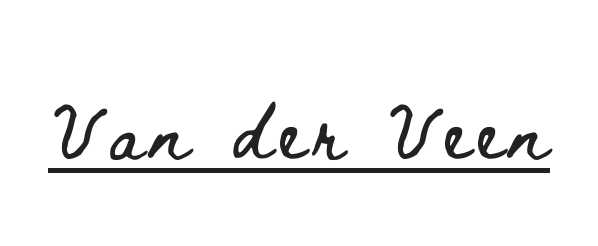
The image shows 70 px wide type; set underlined; low stroke contrast and a small x-height.
